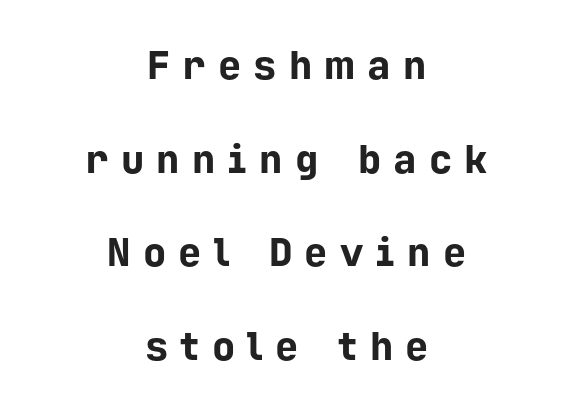
The image shows 39 px bold sans-serif type, upright, monospaced; set centered, loose line spacing (2.4x), unusually wide letter spacing (+0.31 em), not underlined; low stroke contrast and a medium x-height.
